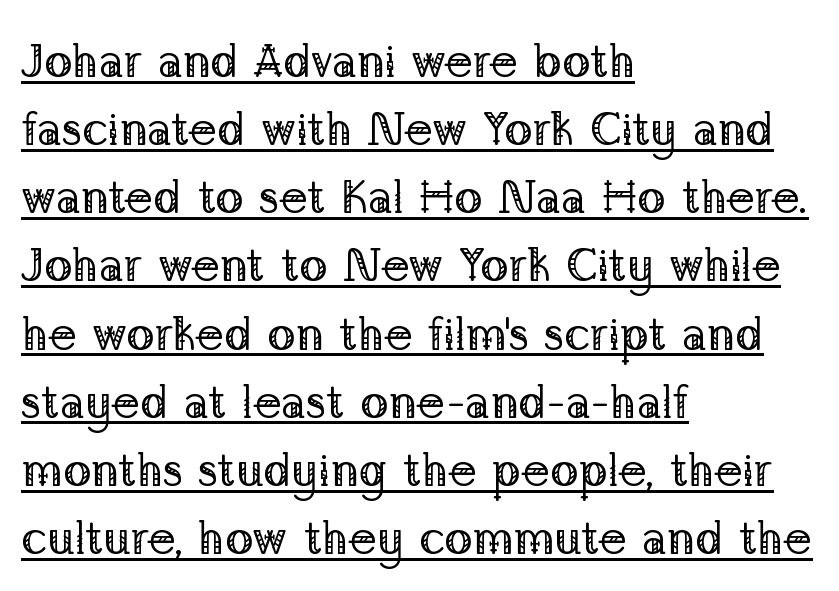
Q: Is the text bold? A: No.
Q: Is the text italic (slanted)? A: No, it is upright.
Q: Is the typeface a serif or a sans-serif typeface? A: Serif.
Q: Is the text underlined? A: Yes.
Q: How is the paragraph aligned? A: Left-aligned.
Q: Is the spacing between letters normal or unusually wide? A: Normal.
Q: Is the spacing between lines tight, normal or loose? A: Normal.
Q: Width (condensed, normal, or wide)? A: Normal.
Q: Stroke contrast? A: Low.
Q: x-height? A: Medium.
Q: Monospaced? A: No.
